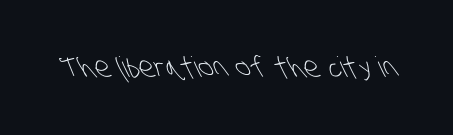
The gaps between neighbouring characters are ordinary and unremarkable. In terms of letterform style, serifs are entirely absent. Stems and bowls with no extra thickness — not bold. The strip under each line holds only bare page. Varying glyph widths throughout — classic text-font behaviour.
